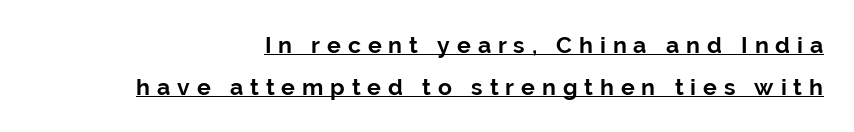
In terms of letterspacing, this is a distinctly airy, spread setting. Posture: vertical. Heavy-handed strokes throughout: this text is bold. Notice how a bar underscores the lettering throughout. Horizontally, the lines are justified to the trailing edge only.
